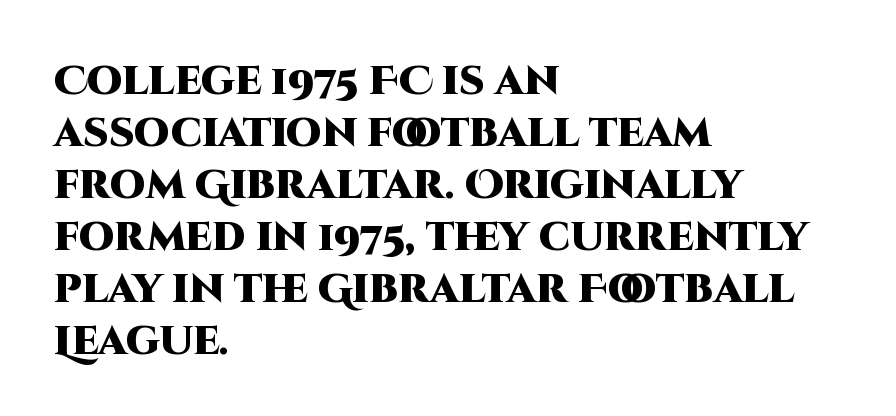
The image shows 40 px heavy sans-serif type, upright; set left-aligned, normal line spacing (1.3x), normal letter spacing, not underlined; high stroke contrast and a large x-height.
